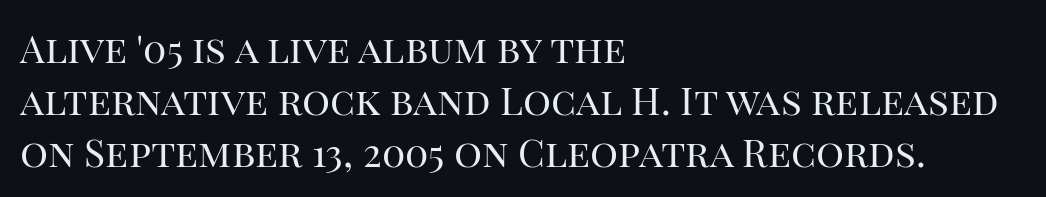
Q: Is the text bold? A: No.
Q: Is the text italic (slanted)? A: No, it is upright.
Q: Is the typeface a serif or a sans-serif typeface? A: Serif.
Q: Is the text underlined? A: No.
Q: How is the paragraph aligned? A: Left-aligned.
Q: Is the spacing between letters normal or unusually wide? A: Normal.
Q: Is the spacing between lines tight, normal or loose? A: Normal.
Q: Width (condensed, normal, or wide)? A: Normal.
Q: Stroke contrast? A: High.
Q: x-height? A: Large.
Q: Monospaced? A: No.
